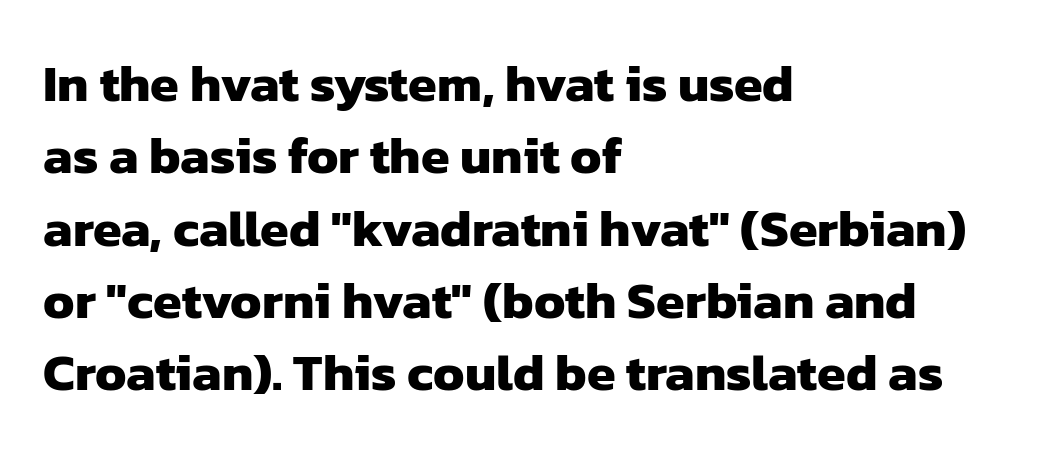
{"serif": "no", "bold": "yes", "weight": "heavy", "width": "normal", "stroke_contrast": "low", "x_height": "medium", "monospaced": "no", "underline": "no", "align": "left", "line_spacing": "normal", "line_spacing_ratio": 1.39, "letter_spacing": "normal", "letter_spacing_em": 0.0, "glyph_px": 52}
